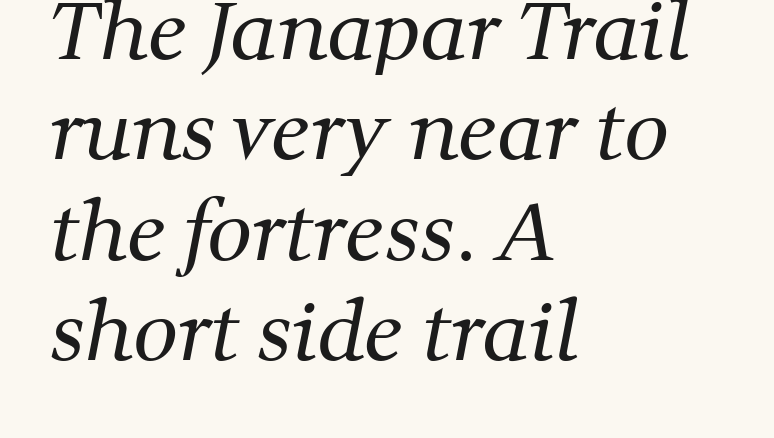
The letters sit at their default tracking, neither squeezed nor spread. The font family rendered here belongs to the serif group. In terms of leading, this rendering sits right in the middle. The gap between lines stays unmarked.
